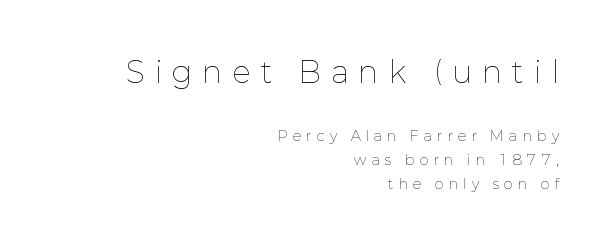
Q: Is the text bold? A: No.
Q: Is the text italic (slanted)? A: No, it is upright.
Q: Is the text underlined? A: No.
Q: How is the paragraph aligned? A: Right-aligned.
Q: Is the spacing between letters normal or unusually wide? A: Unusually wide.
Q: Which block of text is set in a larger size, the first (top) or the second (bottom)? A: The first (top) one.
Q: Width (condensed, normal, or wide)? A: Normal.
Q: Stroke contrast? A: Low.
Q: x-height? A: Medium.
Q: Monospaced? A: No.
